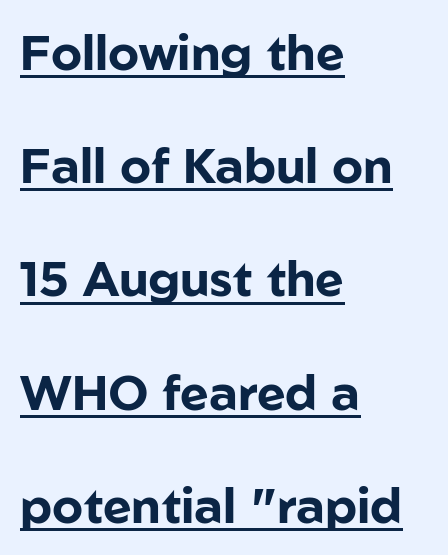
{"serif": "no", "italic": "no", "bold": "yes", "weight": "bold", "width": "normal", "stroke_contrast": "low", "x_height": "medium", "monospaced": "no", "underline": "yes", "align": "left", "line_spacing": "loose", "line_spacing_ratio": 2.31, "letter_spacing": "normal", "letter_spacing_em": 0.0, "glyph_px": 49}
